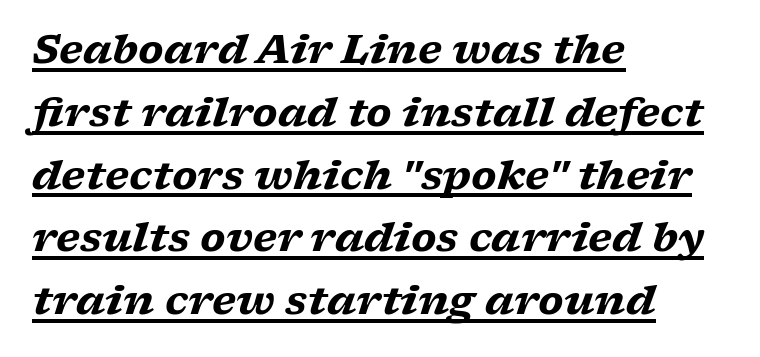
{"serif": "yes", "italic": "yes", "lean": "right", "slant_degrees": 17, "bold": "yes", "weight": "heavy", "width": "wide", "stroke_contrast": "low", "x_height": "medium", "monospaced": "no", "underline": "yes", "align": "left", "line_spacing": "normal", "line_spacing_ratio": 1.57, "letter_spacing": "normal", "letter_spacing_em": 0.0, "glyph_px": 40}
